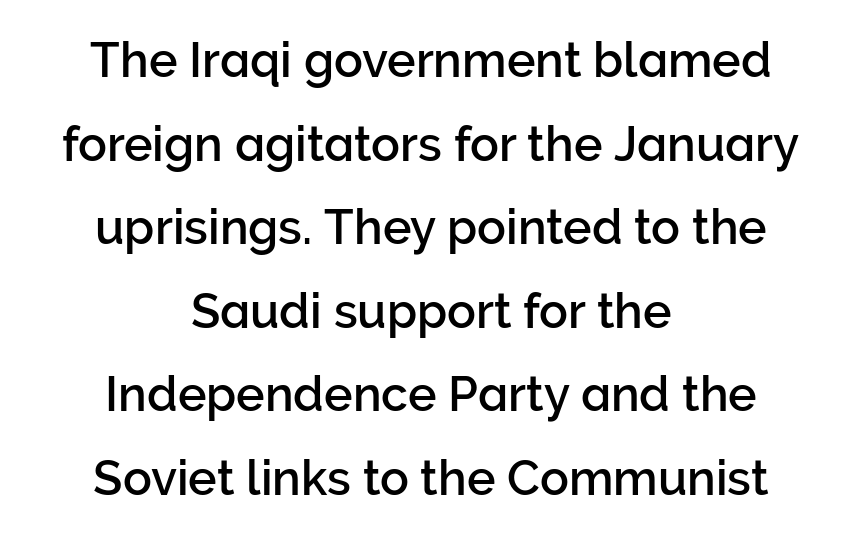
The image shows 48 px sans-serif type, upright; set centered, line spacing 1.74x, normal letter spacing, not underlined; low stroke contrast and a medium x-height.
